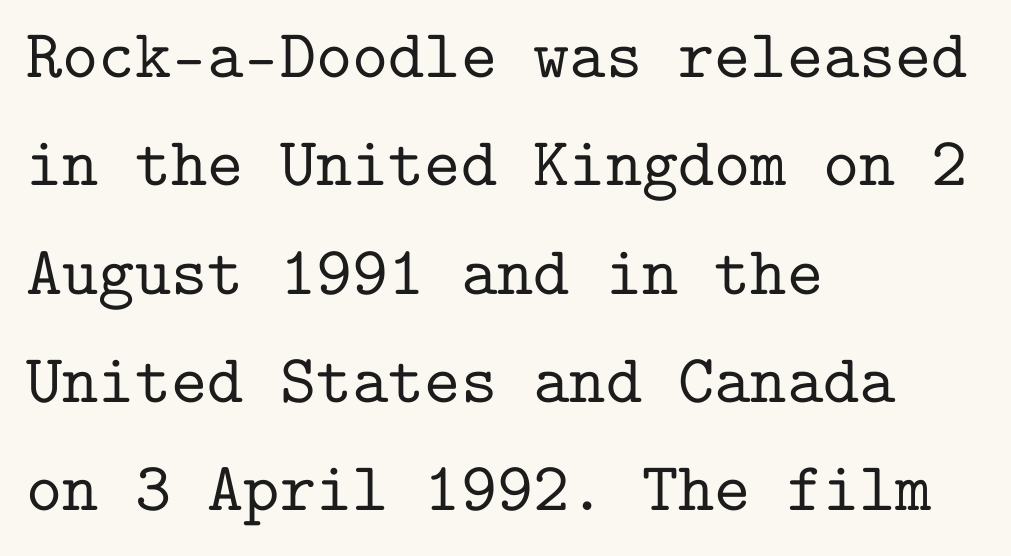
Q: Is the text italic (slanted)? A: No, it is upright.
Q: Is the typeface a serif or a sans-serif typeface? A: Serif.
Q: Is the text underlined? A: No.
Q: How is the paragraph aligned? A: Left-aligned.
Q: Is the spacing between letters normal or unusually wide? A: Normal.
Q: Is the spacing between lines tight, normal or loose? A: Normal.
Q: Width (condensed, normal, or wide)? A: Normal.
Q: Stroke contrast? A: Low.
Q: x-height? A: Medium.
Q: Monospaced? A: Yes.
